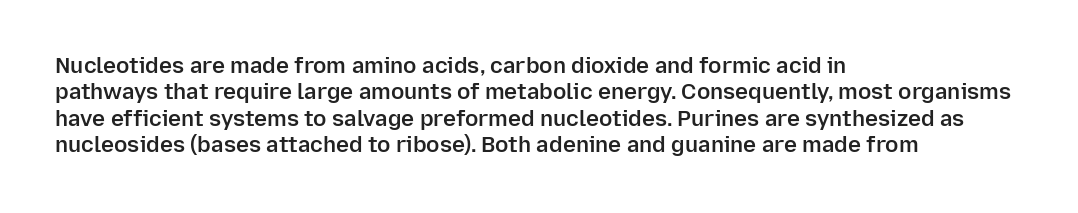
In terms of posture, this sample is upright. Does the copy run flush right? No — it runs flush left. Each word holds together tightly as a unit, with standard inter-letter gaps. Just letters on the line, the space beneath them empty. On the weight axis this lands at semibold, roughly 600.
